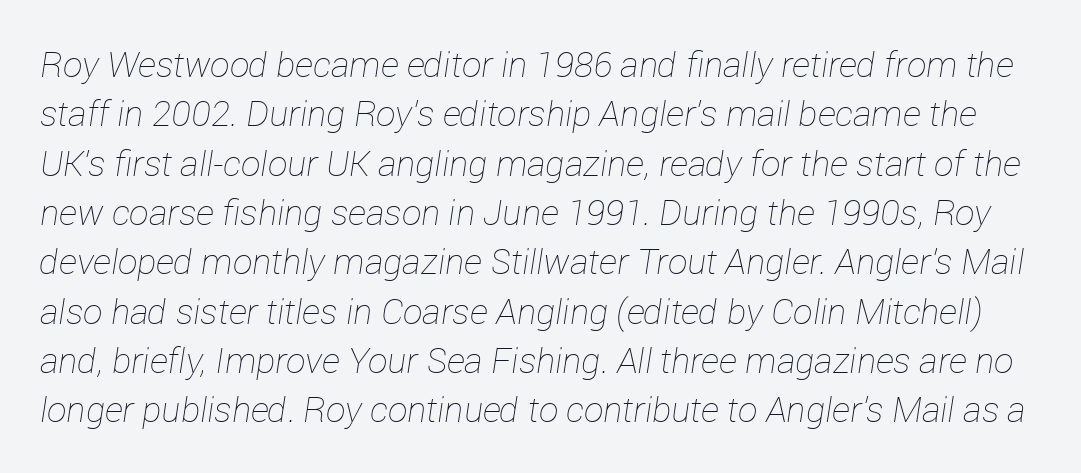
{"italic": "yes", "lean": "right", "slant_degrees": 12, "bold": "no", "weight": "thin", "width": "normal", "stroke_contrast": "low", "x_height": "medium", "monospaced": "no", "underline": "no", "line_spacing": "normal", "line_spacing_ratio": 1.41, "letter_spacing": "normal", "letter_spacing_em": 0.0, "glyph_px": 35}
